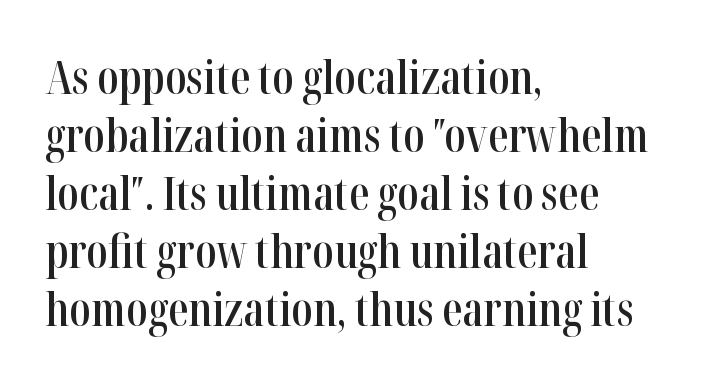
Compared with an ordinary text face, these strokes are moderately heavier — a semibold. Posture: straight, roman, zero tilt. These lines are set flush left with a ragged right edge. Is this a fixed-width face? No — the glyphs have proportional, varying widths. Each row of text sits above clean, open space. Small tapered or slab feet sit at the stroke ends, so this counts as serif.
